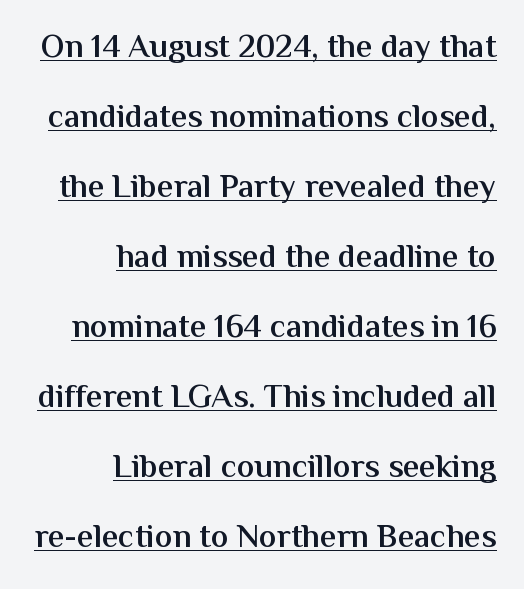
Q: Is the text bold? A: Semi-bold.
Q: Is the text italic (slanted)? A: No, it is upright.
Q: Is the typeface a serif or a sans-serif typeface? A: Sans-serif.
Q: Is the text underlined? A: Yes.
Q: How is the paragraph aligned? A: Right-aligned.
Q: Is the spacing between letters normal or unusually wide? A: Normal.
Q: Is the spacing between lines tight, normal or loose? A: Loose.
Q: Width (condensed, normal, or wide)? A: Normal.
Q: Stroke contrast? A: Medium.
Q: x-height? A: Medium.
Q: Monospaced? A: No.
